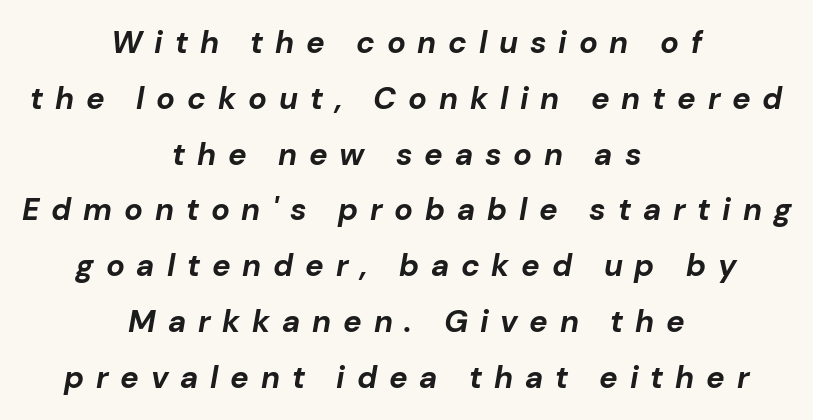
Q: Is the text bold? A: Yes.
Q: Is the text italic (slanted)? A: Yes, it leans right by about 10 degrees.
Q: Is the text underlined? A: No.
Q: How is the paragraph aligned? A: Centered.
Q: Is the spacing between letters normal or unusually wide? A: Unusually wide.
Q: Width (condensed, normal, or wide)? A: Normal.
Q: Stroke contrast? A: Low.
Q: x-height? A: Medium.
Q: Monospaced? A: No.
